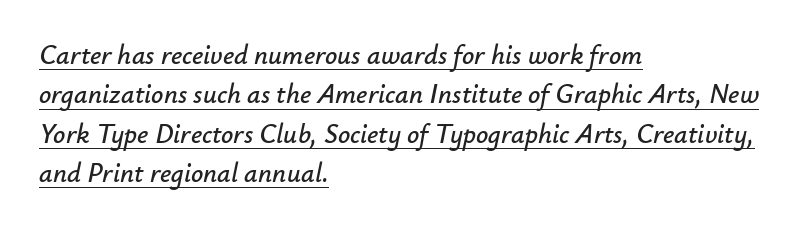
{"italic": "yes", "lean": "right", "slant_degrees": 12, "underline": "yes", "align": "left", "line_spacing": "normal", "line_spacing_ratio": 1.46, "letter_spacing": "normal", "letter_spacing_em": 0.0, "glyph_px": 27}
